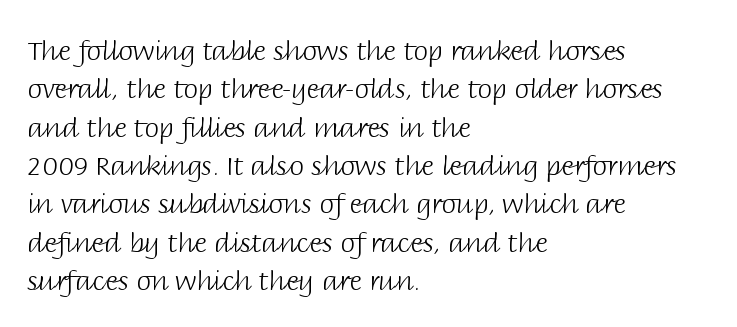
Q: Is the text bold? A: No.
Q: Is the text italic (slanted)? A: No, it is upright.
Q: Is the text underlined? A: No.
Q: How is the paragraph aligned? A: Left-aligned.
Q: Is the spacing between letters normal or unusually wide? A: Normal.
Q: Is the spacing between lines tight, normal or loose? A: Normal.
